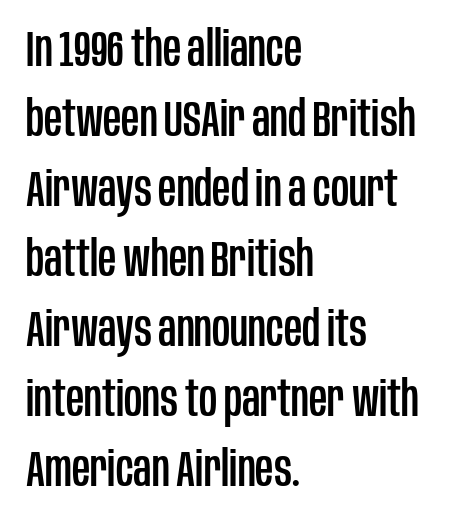
The image shows 50 px condensed sans-serif type, upright; set left-aligned, normal line spacing (1.4x), normal letter spacing, not underlined; low stroke contrast and a large x-height.
